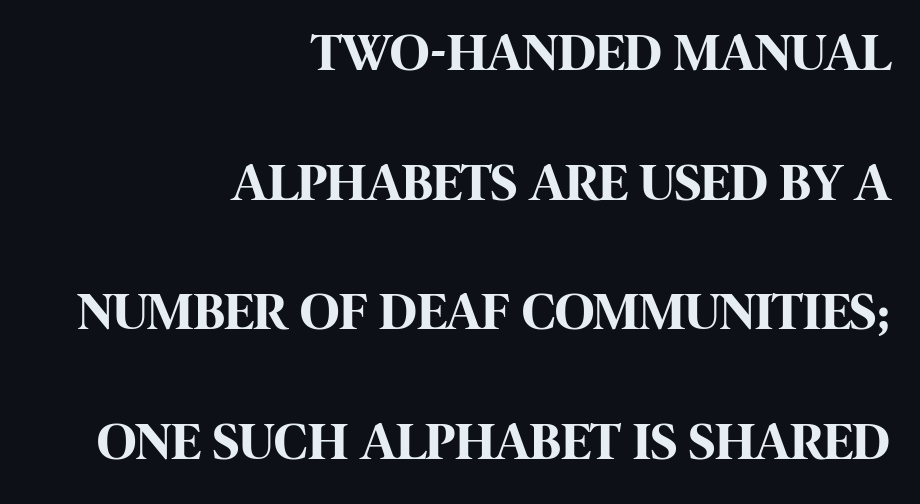
The image shows 54 px bold, condensed sans-serif type, upright; set right-aligned, loose line spacing (2.4x), normal letter spacing, not underlined; high stroke contrast and a large x-height.
